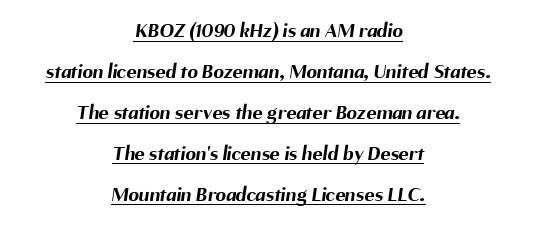
Q: Is the text bold? A: Yes.
Q: Is the text underlined? A: Yes.
Q: How is the paragraph aligned? A: Centered.
Q: Is the spacing between letters normal or unusually wide? A: Normal.
Q: Is the spacing between lines tight, normal or loose? A: Loose.
